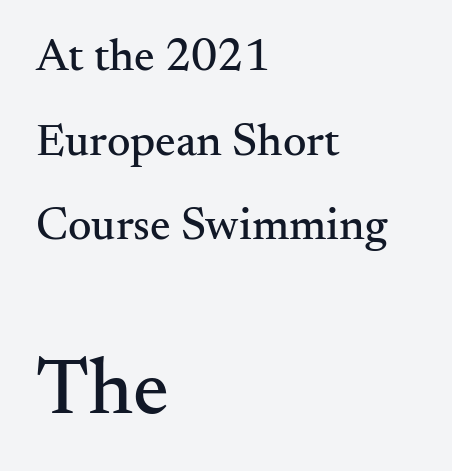
The image shows 80 px serif type, upright; set left-aligned, line spacing 1.84x, normal letter spacing, not underlined; the second (bottom) block is 1.74x larger; medium stroke contrast and a small x-height.
